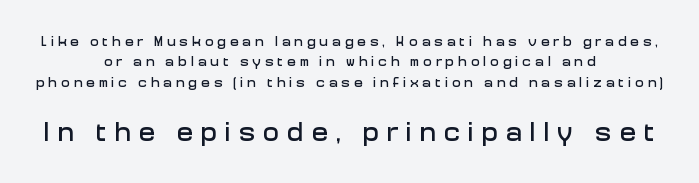
{"italic": "no", "underline": "no", "align": "center", "line_spacing": "normal", "line_spacing_ratio": 1.46, "letter_spacing": "wide", "letter_spacing_em": 0.3, "larger_block": "second", "size_ratio": 1.93, "glyph_px": 27}
